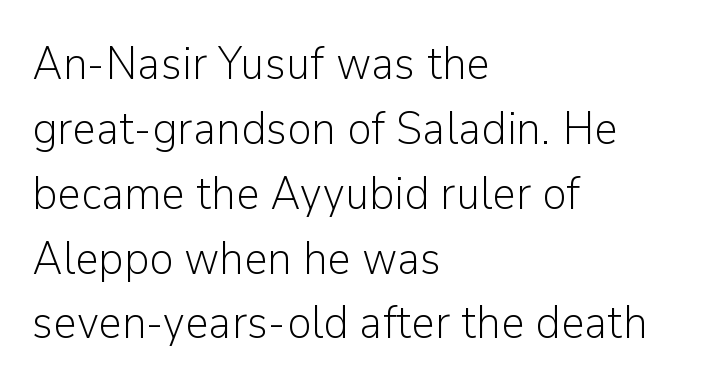
The image shows 46 px light sans-serif type, upright; set left-aligned, normal line spacing (1.41x), normal letter spacing, not underlined; low stroke contrast and a medium x-height.
